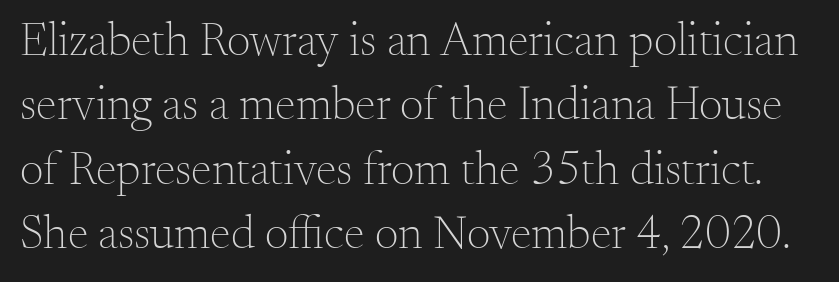
{"serif": "yes", "italic": "no", "bold": "no", "weight": "light", "width": "normal", "stroke_contrast": "medium", "x_height": "small", "monospaced": "no", "underline": "no", "line_spacing": "normal", "line_spacing_ratio": 1.37, "letter_spacing": "normal", "letter_spacing_em": 0.0, "glyph_px": 47}
